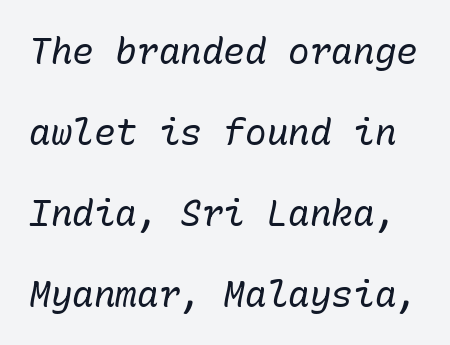
The image shows 36 px regular-weight type, italic (leaning right), monospaced; set loose line spacing (2.25x), normal letter spacing, not underlined; low stroke contrast and a medium x-height.
